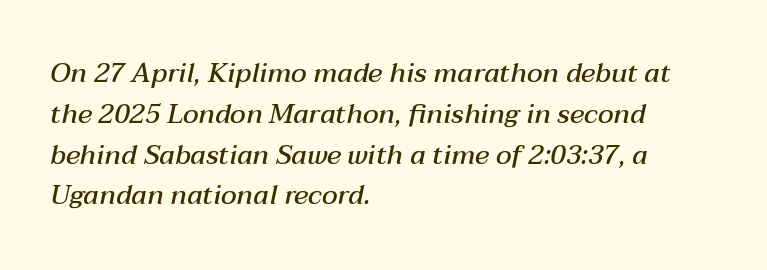
{"italic": "yes", "lean": "right", "slant_degrees": 12, "bold": "semi", "underline": "no", "align": "left", "line_spacing": "normal", "line_spacing_ratio": 1.51, "letter_spacing": "normal", "letter_spacing_em": 0.0, "glyph_px": 27}
